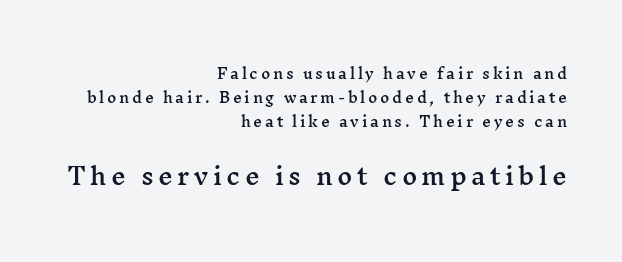
{"italic": "no", "underline": "no", "align": "right", "line_spacing_ratio": 1.71, "larger_block": "second", "size_ratio": 1.64, "glyph_px": 23}
